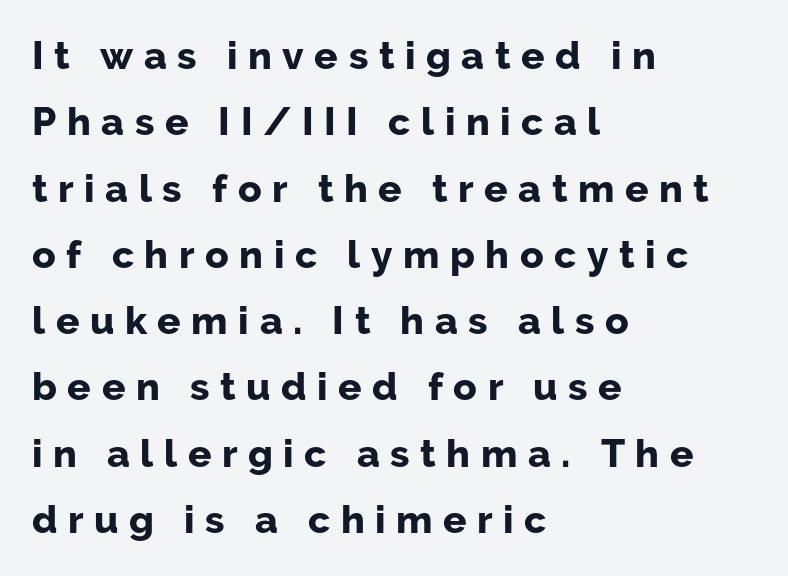
The image shows 39 px bold sans-serif type, upright; set left-aligned, normal line spacing (1.7x), unusually wide letter spacing (+0.27 em), not underlined; low stroke contrast and a medium x-height.
